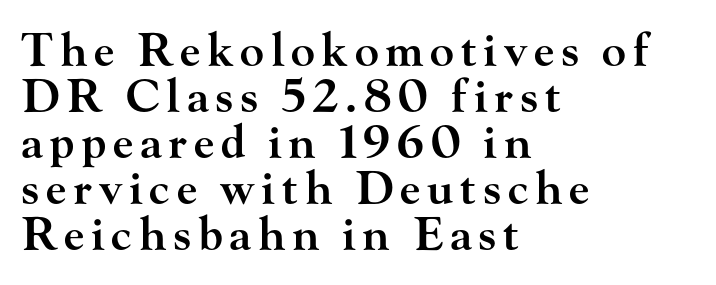
Q: Is the text bold? A: Semi-bold.
Q: Is the text italic (slanted)? A: No, it is upright.
Q: Is the typeface a serif or a sans-serif typeface? A: Serif.
Q: Is the text underlined? A: No.
Q: How is the paragraph aligned? A: Left-aligned.
Q: Is the spacing between lines tight, normal or loose? A: Tight.
Q: Width (condensed, normal, or wide)? A: Wide.
Q: Stroke contrast? A: High.
Q: x-height? A: Small.
Q: Monospaced? A: No.
